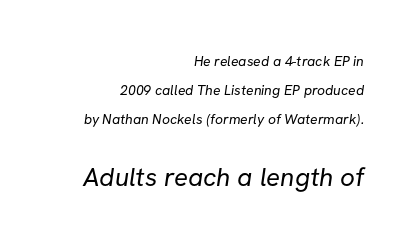
{"bold": "no", "underline": "no", "align": "right", "line_spacing": "loose", "line_spacing_ratio": 2.08, "letter_spacing": "normal", "letter_spacing_em": 0.0, "larger_block": "second", "size_ratio": 1.86, "glyph_px": 26}
